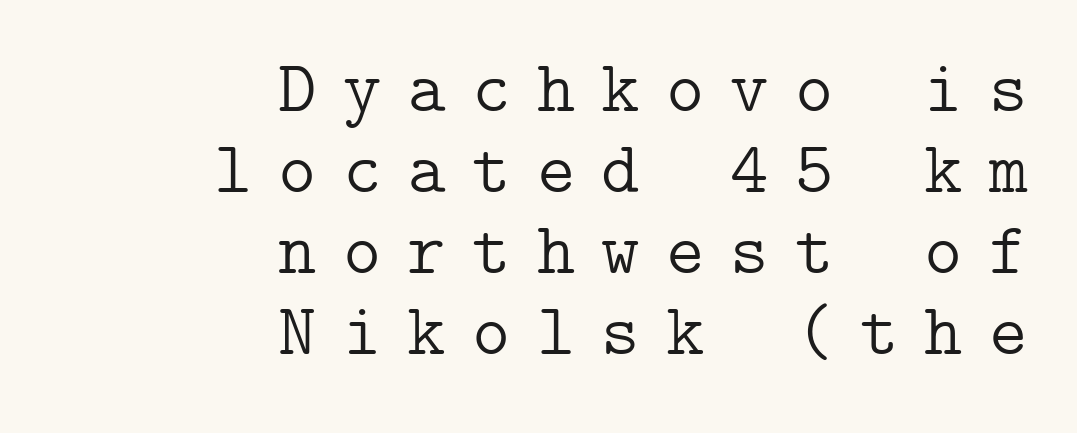
{"serif": "yes", "italic": "no", "bold": "no", "weight": "light", "width": "normal", "stroke_contrast": "low", "x_height": "medium", "underline": "no", "align": "right", "line_spacing": "tight", "line_spacing_ratio": 1.11, "letter_spacing": "wide", "letter_spacing_em": 0.36, "glyph_px": 73}
